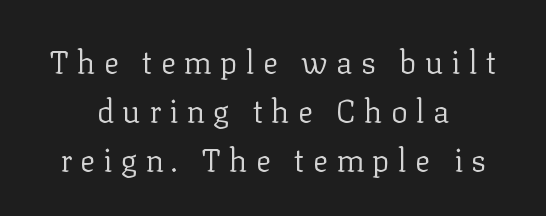
Q: Is the text bold? A: No.
Q: Is the text italic (slanted)? A: No, it is upright.
Q: Is the typeface a serif or a sans-serif typeface? A: Serif.
Q: Is the text underlined? A: No.
Q: How is the paragraph aligned? A: Centered.
Q: Is the spacing between letters normal or unusually wide? A: Unusually wide.
Q: Is the spacing between lines tight, normal or loose? A: Normal.
Q: Width (condensed, normal, or wide)? A: Normal.
Q: Stroke contrast? A: Low.
Q: x-height? A: Medium.
Q: Monospaced? A: No.
